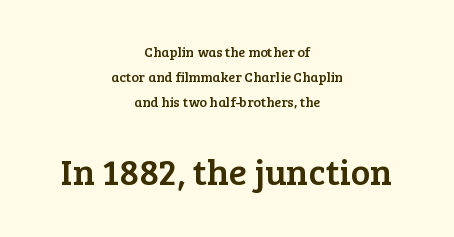
The image shows 37 px serif type, upright; set centered, line spacing 1.77x, normal letter spacing, not underlined; the second (bottom) block is 2.64x larger; low stroke contrast and a medium x-height.
